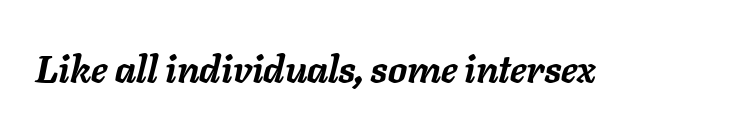
Q: Is the text bold? A: Yes.
Q: Is the text italic (slanted)? A: Yes, it leans right by about 11 degrees.
Q: Is the text underlined? A: No.
Q: Is the spacing between letters normal or unusually wide? A: Normal.
Q: Width (condensed, normal, or wide)? A: Normal.
Q: Stroke contrast? A: Low.
Q: x-height? A: Medium.
Q: Monospaced? A: No.
